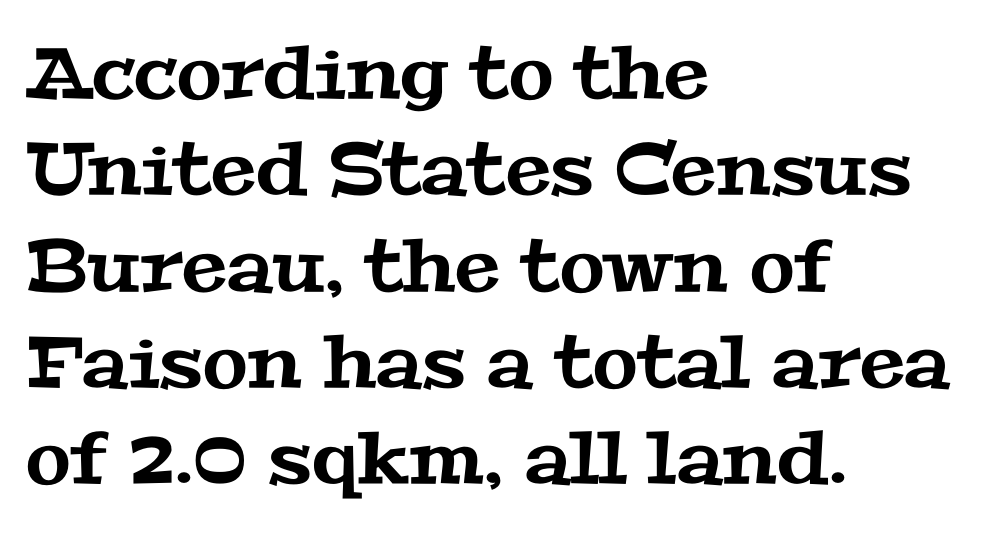
The paragraph has a hard left edge and a soft right edge. The designer left line spacing at the default. Check the space under the baseline: it is left empty. The letters advance in unequal steps, a hallmark of proportional type. The letters carry serifs — small finishing strokes at the ends of their stems.
